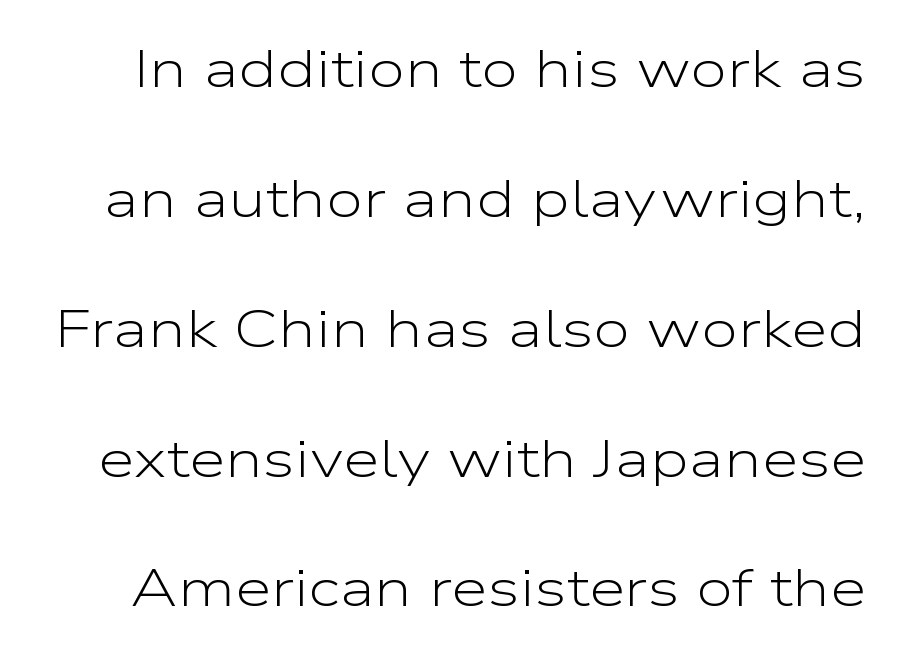
Here the glyphs are tracked normally, forming tight word shapes. Do the letters lean? They stand straight. The cut favours lightness, reaching ordinary text weight at its darkest. Each row of text sits above clean, open space. Nope, no serifs anywhere on these letters.
